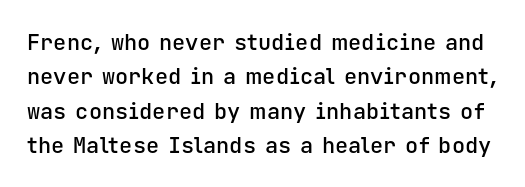
Q: Is the text bold? A: Semi-bold.
Q: Is the text italic (slanted)? A: No, it is upright.
Q: Is the text underlined? A: No.
Q: Is the spacing between letters normal or unusually wide? A: Normal.
Q: Is the spacing between lines tight, normal or loose? A: Normal.
